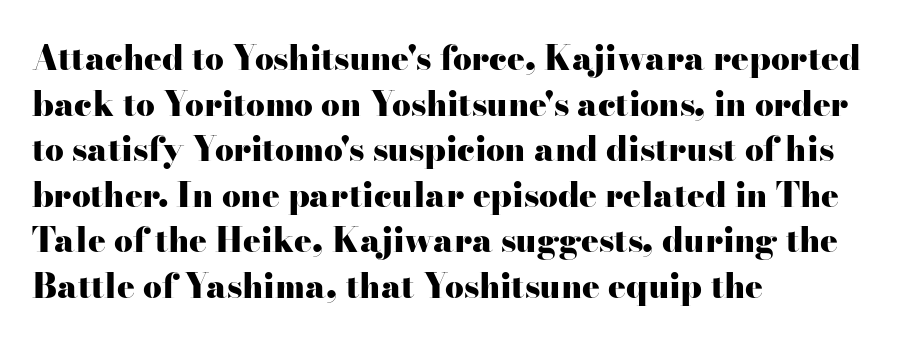
Q: Is the text bold? A: Yes.
Q: Is the text italic (slanted)? A: No, it is upright.
Q: Is the typeface a serif or a sans-serif typeface? A: Serif.
Q: Is the text underlined? A: No.
Q: How is the paragraph aligned? A: Left-aligned.
Q: Is the spacing between letters normal or unusually wide? A: Normal.
Q: Is the spacing between lines tight, normal or loose? A: Normal.
Q: Width (condensed, normal, or wide)? A: Wide.
Q: Stroke contrast? A: High.
Q: x-height? A: Small.
Q: Monospaced? A: No.
